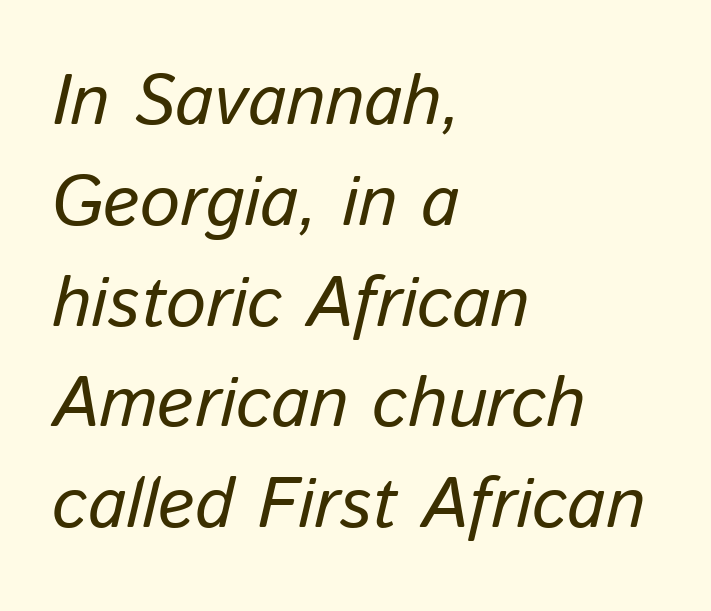
The image shows 71 px regular-weight type, italic (leaning right); set left-aligned, normal line spacing (1.42x), normal letter spacing, not underlined; low stroke contrast and a medium x-height.
